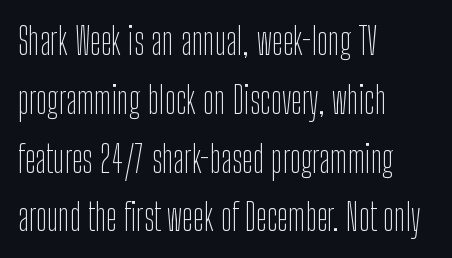
The image shows 37 px thin, condensed sans-serif type, upright; set left-aligned, normal line spacing (1.59x), normal letter spacing, not underlined; low stroke contrast and a medium x-height.
